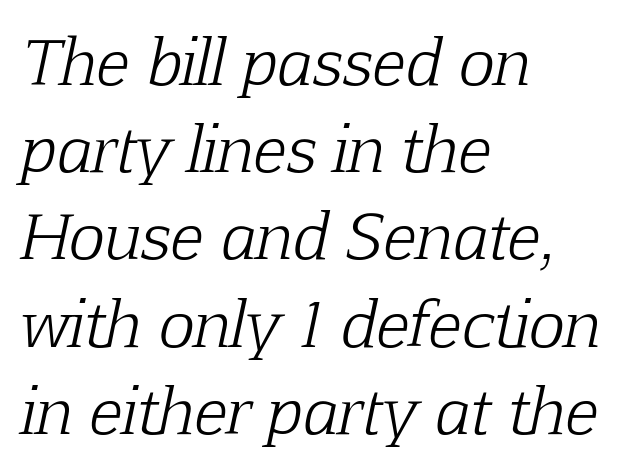
The image shows 61 px light serif type, italic (leaning right); set left-aligned, normal line spacing (1.43x), normal letter spacing, not underlined; low stroke contrast and a medium x-height.
